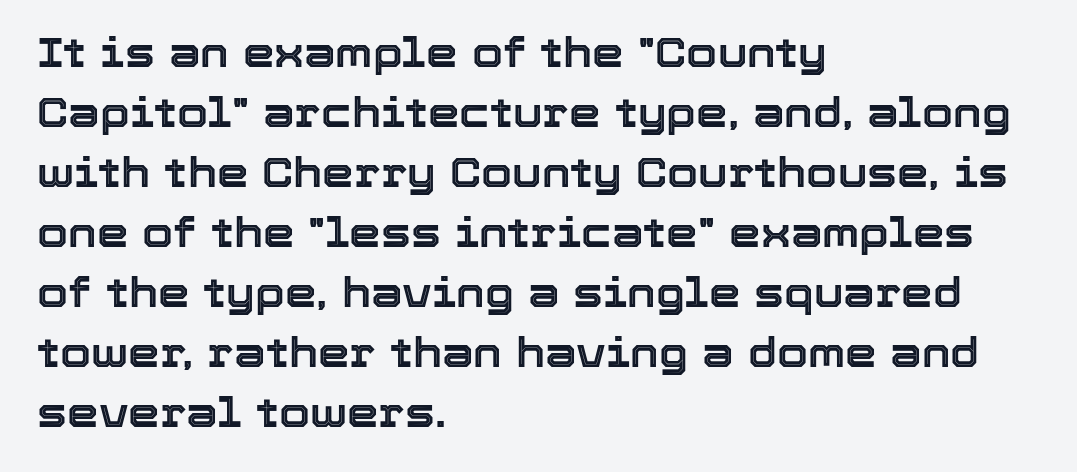
Q: Is the text italic (slanted)? A: No, it is upright.
Q: Is the text underlined? A: No.
Q: How is the paragraph aligned? A: Left-aligned.
Q: Is the spacing between letters normal or unusually wide? A: Normal.
Q: Is the spacing between lines tight, normal or loose? A: Normal.
Q: Width (condensed, normal, or wide)? A: Normal.
Q: x-height? A: Medium.
Q: Monospaced? A: No.
